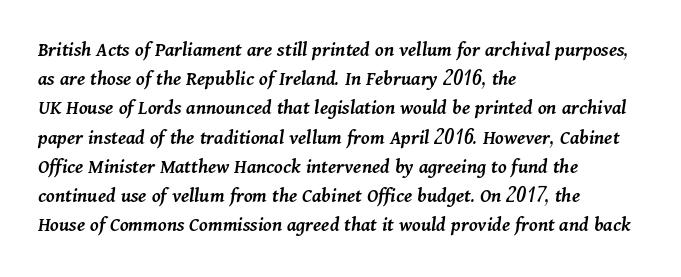
Q: Is the text bold? A: Semi-bold.
Q: Is the text italic (slanted)? A: Yes, it leans right by about 11 degrees.
Q: Is the text underlined? A: No.
Q: How is the paragraph aligned? A: Left-aligned.
Q: Is the spacing between letters normal or unusually wide? A: Normal.
Q: Is the spacing between lines tight, normal or loose? A: Normal.
